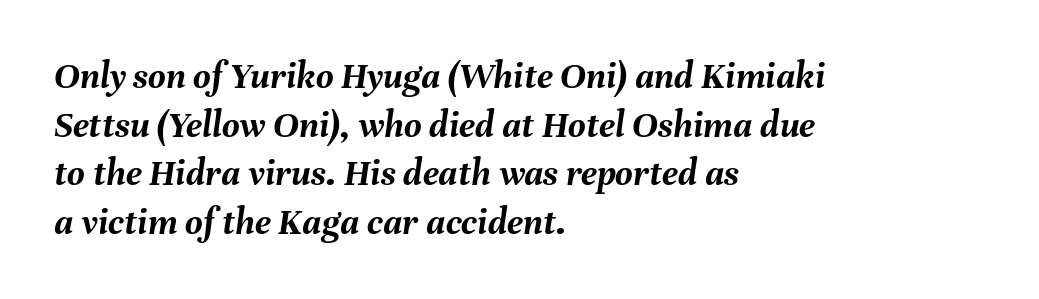
The image shows 38 px semibold type, italic (leaning right); set left-aligned, normal line spacing (1.28x), normal letter spacing, not underlined; medium stroke contrast and a medium x-height.
